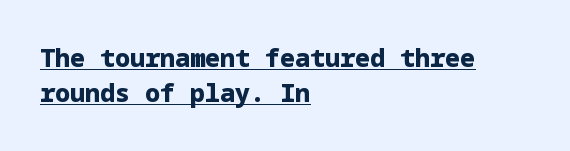
In CSS terms this would be text-align: left. Typographic density is high because the face is bold. The specimen includes a rule beneath the text block's lines. The rendering keeps characters at their native spacing. Posture: vertical.
